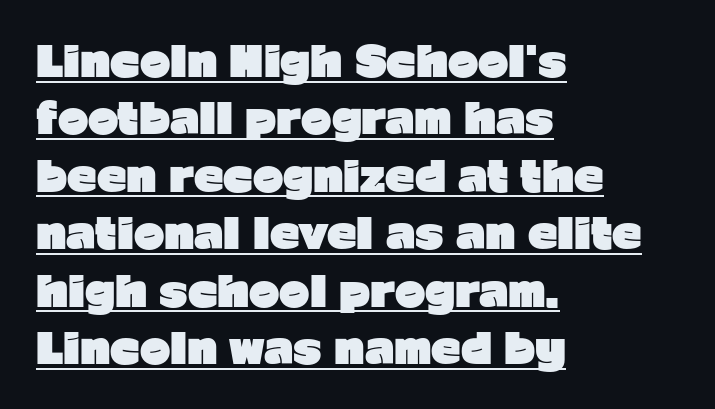
Q: Is the text bold? A: Yes.
Q: Is the text italic (slanted)? A: No, it is upright.
Q: Is the typeface a serif or a sans-serif typeface? A: Sans-serif.
Q: Is the text underlined? A: Yes.
Q: How is the paragraph aligned? A: Left-aligned.
Q: Is the spacing between letters normal or unusually wide? A: Normal.
Q: Is the spacing between lines tight, normal or loose? A: Normal.
Q: Width (condensed, normal, or wide)? A: Normal.
Q: Stroke contrast? A: Low.
Q: x-height? A: Medium.
Q: Monospaced? A: No.
